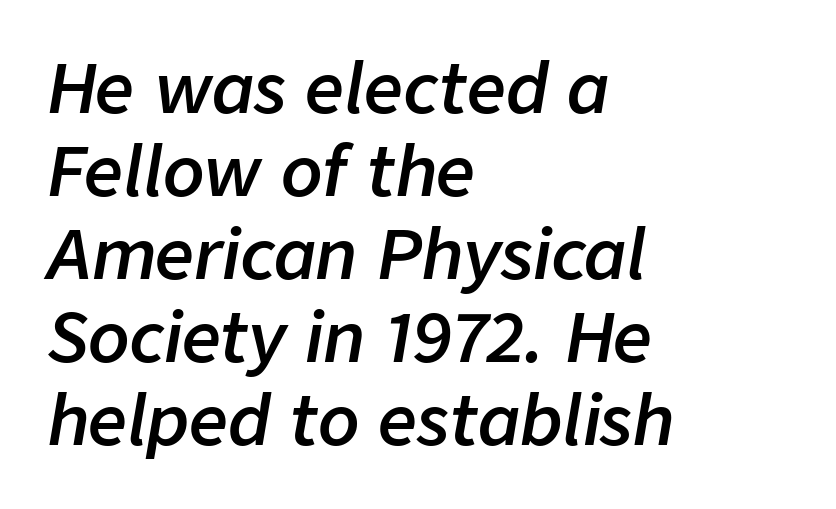
{"italic": "yes", "lean": "right", "slant_degrees": 9, "bold": "semi", "weight": "semibold", "width": "normal", "stroke_contrast": "low", "x_height": "medium", "monospaced": "no", "underline": "no", "align": "left", "line_spacing_ratio": 1.22, "letter_spacing": "normal", "letter_spacing_em": 0.0, "glyph_px": 68}
